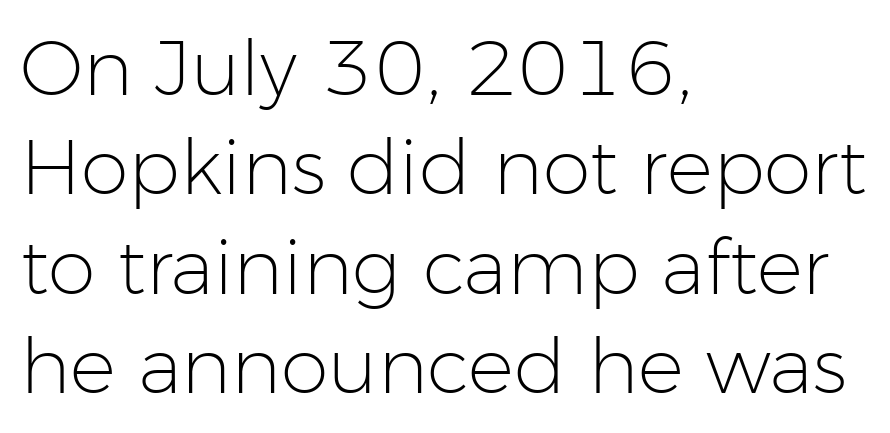
The image shows 77 px light sans-serif type, upright; set left-aligned, normal line spacing (1.29x), normal letter spacing, not underlined; low stroke contrast and a medium x-height.
